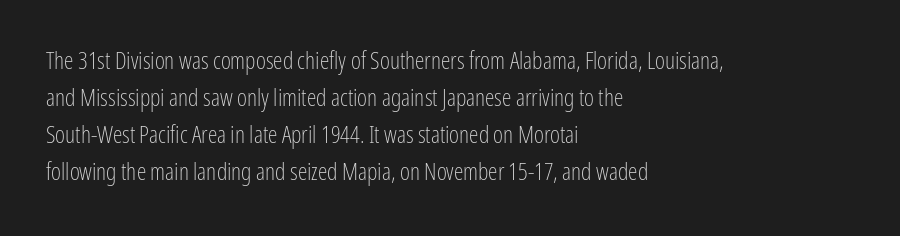
The image shows 24 px text type, upright; set left-aligned, normal line spacing (1.54x), normal letter spacing, not underlined.
